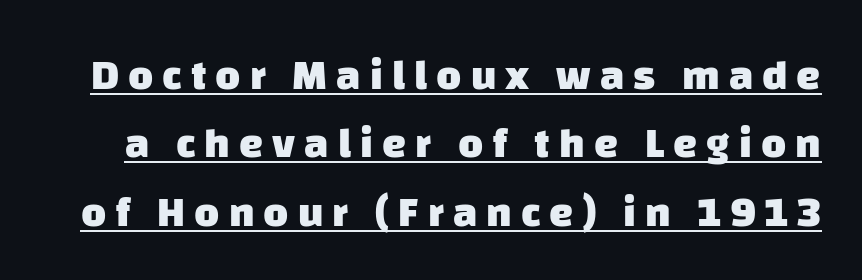
The image shows 43 px heavy sans-serif type; set normal line spacing (1.59x), unusually wide letter spacing (+0.21 em), underlined; low stroke contrast and a large x-height.
